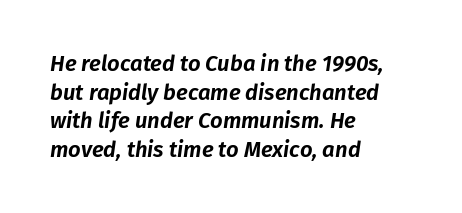
The image shows 22 px text type, italic (leaning right); set left-aligned, normal line spacing (1.3x), normal letter spacing, not underlined.
